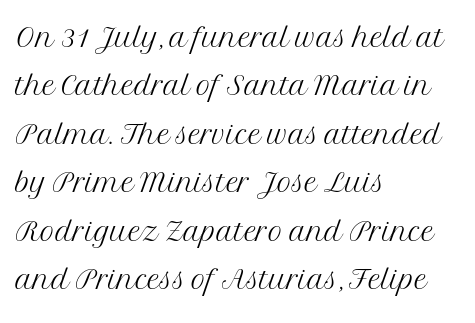
{"serif": "yes", "bold": "no", "weight": "light", "width": "normal", "stroke_contrast": "medium", "x_height": "medium", "monospaced": "no", "underline": "no", "align": "left", "line_spacing_ratio": 1.21, "letter_spacing": "normal", "letter_spacing_em": 0.0, "glyph_px": 40}
